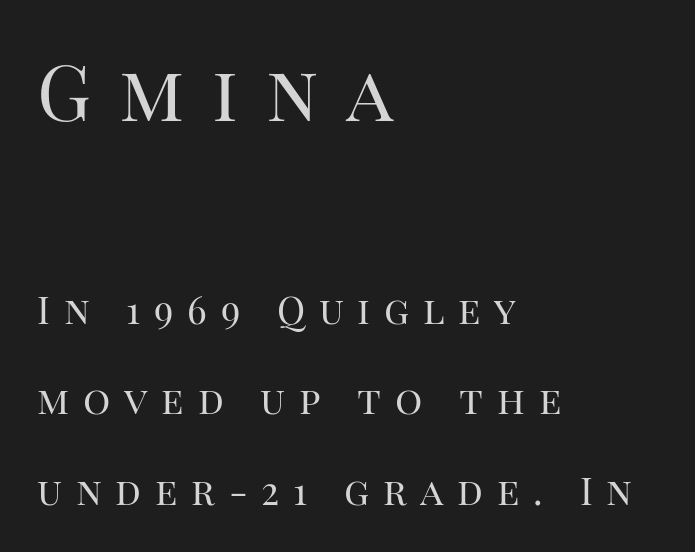
The image shows 77 px regular-weight serif type, upright; set left-aligned, loose line spacing (2.38x), unusually wide letter spacing (+0.36 em), not underlined; the first (top) block is 2.03x larger; high stroke contrast and a large x-height.
